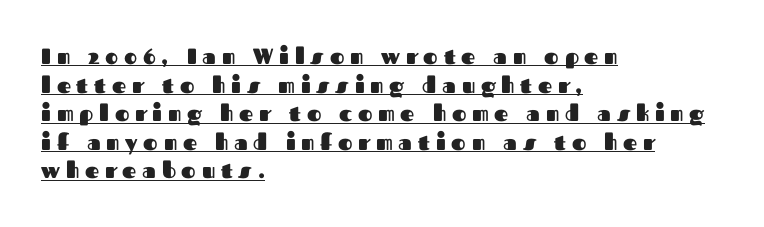
Q: Is the text bold? A: Yes.
Q: Is the text italic (slanted)? A: No, it is upright.
Q: Is the text underlined? A: Yes.
Q: How is the paragraph aligned? A: Left-aligned.
Q: Is the spacing between letters normal or unusually wide? A: Unusually wide.
Q: Is the spacing between lines tight, normal or loose? A: Normal.
